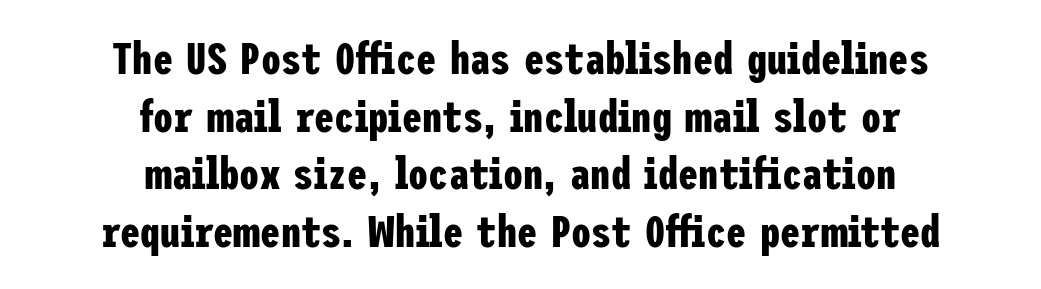
The image shows 45 px bold, condensed sans-serif type, upright; set centered, normal line spacing (1.28x), normal letter spacing, not underlined; low stroke contrast and a medium x-height.
